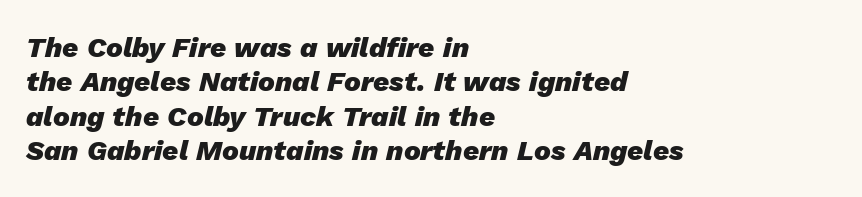
Slanted lettering throughout. Students, note that the glyphs here touch the page at normal intervals. These lines are rendered in a variable-pitch font. Visually the block forms a straight wall on the left and a jagged coastline on the right. The letters are bold, with thick, heavy strokes. Anything drawn beneath the words? Only blank space.
